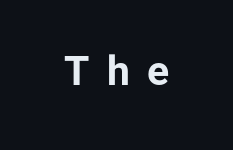
{"serif": "no", "italic": "no", "bold": "yes", "weight": "bold", "width": "normal", "stroke_contrast": "low", "x_height": "medium", "monospaced": "no", "underline": "no", "letter_spacing": "wide", "letter_spacing_em": 0.43, "glyph_px": 41}
